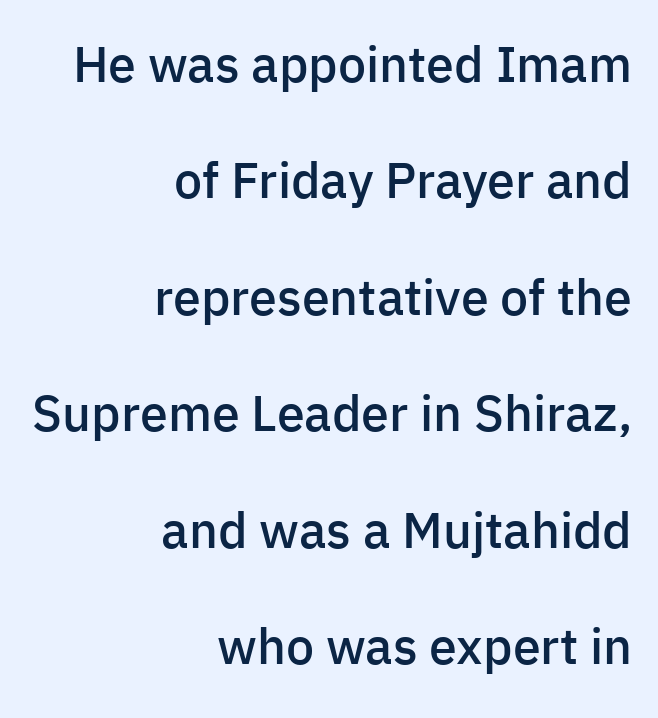
Airy leading. Is this a sans? Yes — the strokes have no serifs. These lines were composed using upright roman letters. Summary of weight: moderately heavy, a semibold. Short note: letters normally spaced.
